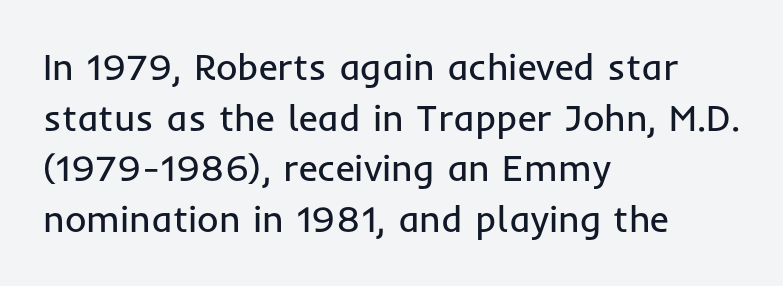
Q: Is the text bold? A: No.
Q: Is the text italic (slanted)? A: No, it is upright.
Q: Is the typeface a serif or a sans-serif typeface? A: Sans-serif.
Q: Is the text underlined? A: No.
Q: How is the paragraph aligned? A: Left-aligned.
Q: Is the spacing between letters normal or unusually wide? A: Normal.
Q: Is the spacing between lines tight, normal or loose? A: Normal.
Q: Width (condensed, normal, or wide)? A: Normal.
Q: Stroke contrast? A: Low.
Q: x-height? A: Medium.
Q: Monospaced? A: No.
